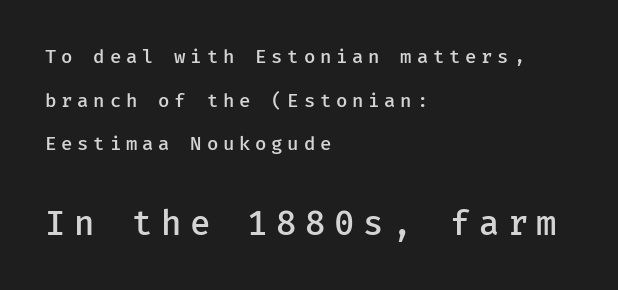
{"serif": "no", "italic": "no", "bold": "semi", "weight": "semibold", "width": "normal", "stroke_contrast": "low", "x_height": "medium", "underline": "no", "align": "left", "line_spacing": "loose", "line_spacing_ratio": 2.29, "letter_spacing": "wide", "letter_spacing_em": 0.25, "larger_block": "second", "size_ratio": 1.79, "glyph_px": 34}
